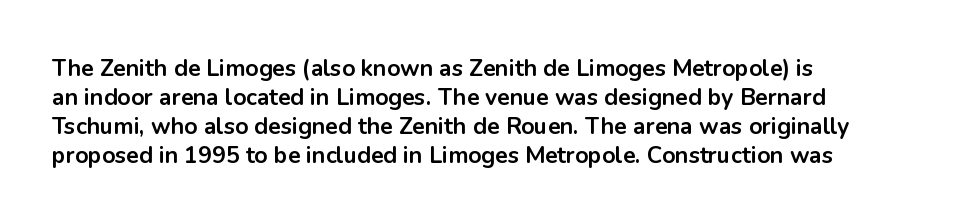
The typography opts for an upright posture over an oblique one. What weight is shown? A full bold with thick strokes. How would I describe the line gaps? Plain and ordinary. Each line starts at the same left margin while the right side varies.
